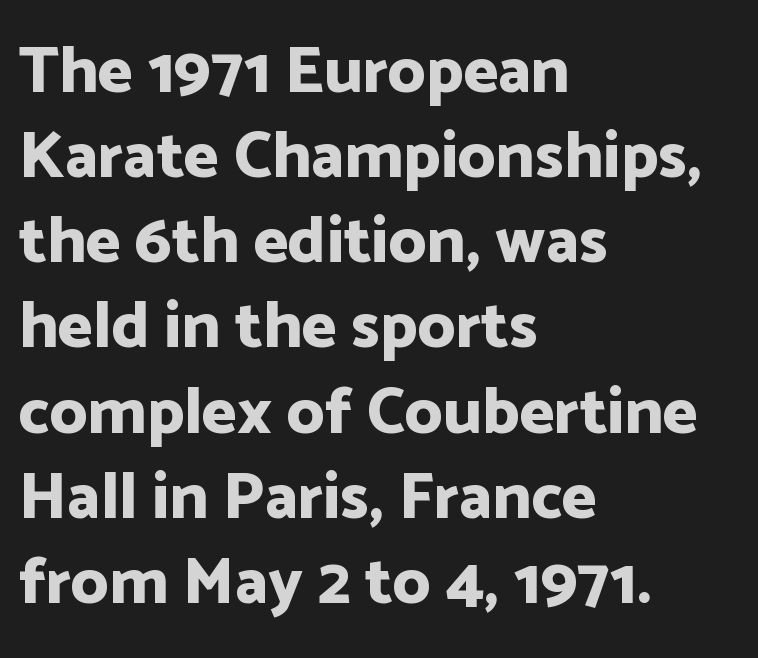
Q: Is the text bold? A: Yes.
Q: Is the text italic (slanted)? A: No, it is upright.
Q: Is the typeface a serif or a sans-serif typeface? A: Sans-serif.
Q: Is the text underlined? A: No.
Q: How is the paragraph aligned? A: Left-aligned.
Q: Is the spacing between letters normal or unusually wide? A: Normal.
Q: Is the spacing between lines tight, normal or loose? A: Normal.
Q: Width (condensed, normal, or wide)? A: Normal.
Q: Stroke contrast? A: Low.
Q: x-height? A: Medium.
Q: Monospaced? A: No.
